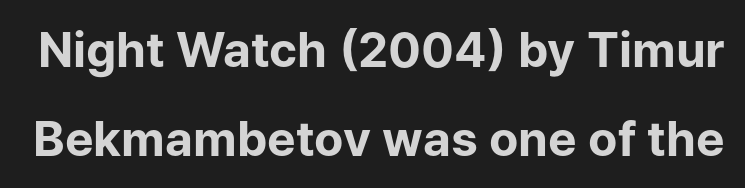
Q: Is the text bold? A: Yes.
Q: Is the text italic (slanted)? A: No, it is upright.
Q: Is the typeface a serif or a sans-serif typeface? A: Sans-serif.
Q: Is the text underlined? A: No.
Q: Is the spacing between letters normal or unusually wide? A: Normal.
Q: Width (condensed, normal, or wide)? A: Normal.
Q: Stroke contrast? A: Low.
Q: x-height? A: Medium.
Q: Monospaced? A: No.
